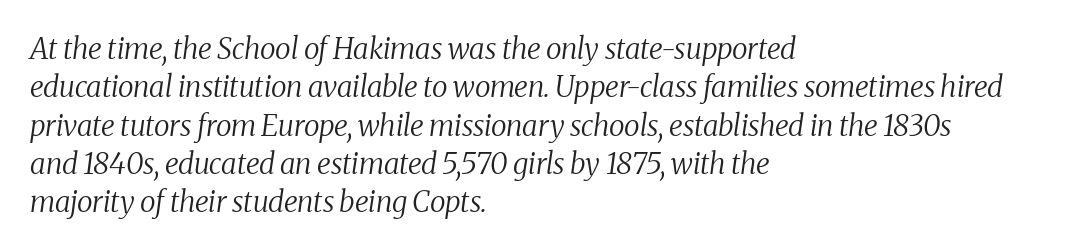
{"serif": "yes", "italic": "yes", "lean": "right", "slant_degrees": 8, "bold": "no", "weight": "regular", "width": "normal", "stroke_contrast": "medium", "x_height": "medium", "monospaced": "no", "underline": "no", "align": "left", "line_spacing": "normal", "line_spacing_ratio": 1.32, "letter_spacing": "normal", "letter_spacing_em": 0.0, "glyph_px": 29}
